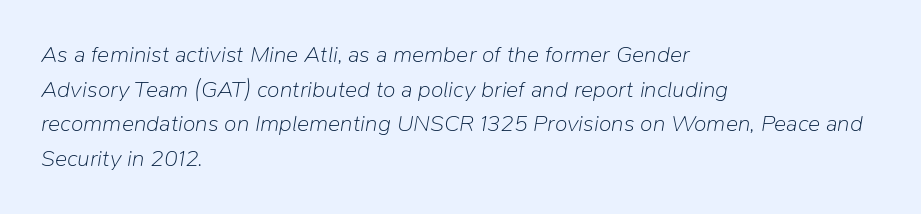
Q: Is the text bold? A: No.
Q: Is the text italic (slanted)? A: Yes, it leans right by about 9 degrees.
Q: Is the text underlined? A: No.
Q: How is the paragraph aligned? A: Left-aligned.
Q: Is the spacing between letters normal or unusually wide? A: Normal.
Q: Is the spacing between lines tight, normal or loose? A: Normal.
